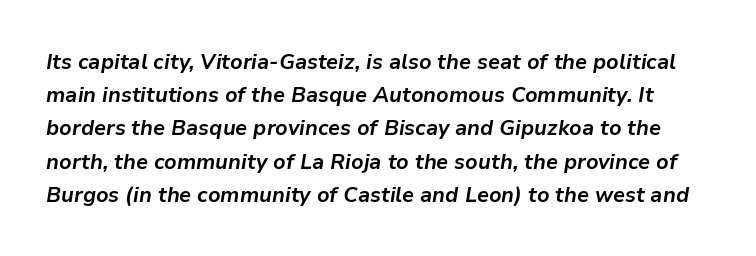
The image shows 22 px bold type, italic (leaning right); set normal line spacing (1.51x), normal letter spacing, not underlined.
